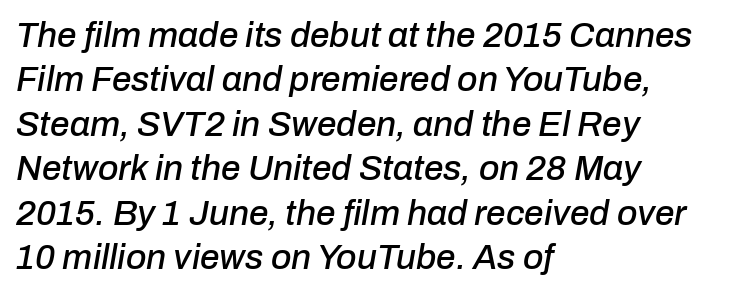
{"italic": "yes", "lean": "right", "slant_degrees": 10, "width": "normal", "stroke_contrast": "low", "x_height": "medium", "monospaced": "no", "underline": "no", "align": "left", "line_spacing": "normal", "line_spacing_ratio": 1.27, "letter_spacing": "normal", "letter_spacing_em": 0.0, "glyph_px": 35}
